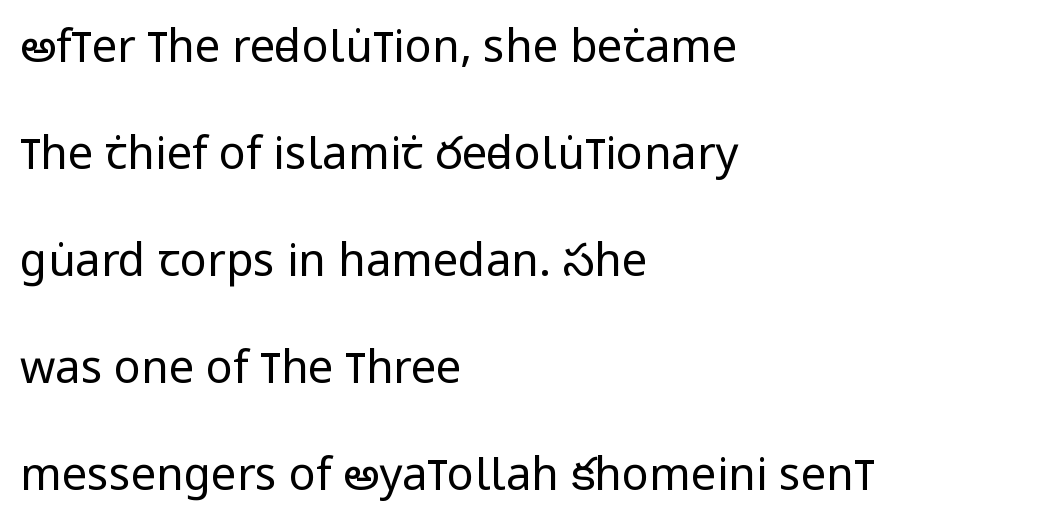
Q: Is the text bold? A: No.
Q: Is the text italic (slanted)? A: No, it is upright.
Q: Is the typeface a serif or a sans-serif typeface? A: Sans-serif.
Q: Is the text underlined? A: No.
Q: How is the paragraph aligned? A: Left-aligned.
Q: Is the spacing between letters normal or unusually wide? A: Normal.
Q: Is the spacing between lines tight, normal or loose? A: Loose.
Q: Width (condensed, normal, or wide)? A: Condensed.
Q: Stroke contrast? A: Low.
Q: x-height? A: Large.
Q: Monospaced? A: No.
